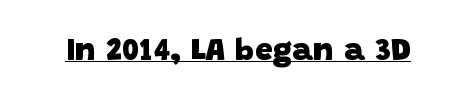
A continuous stroke trails under the words, as in a hyperlink. Is this a fixed-width face? No — the glyphs have proportional, varying widths. Summary of weight: heavy, a full bold. The letters sit at their default tracking, neither squeezed nor spread. These lines are composed in type without serifs.
